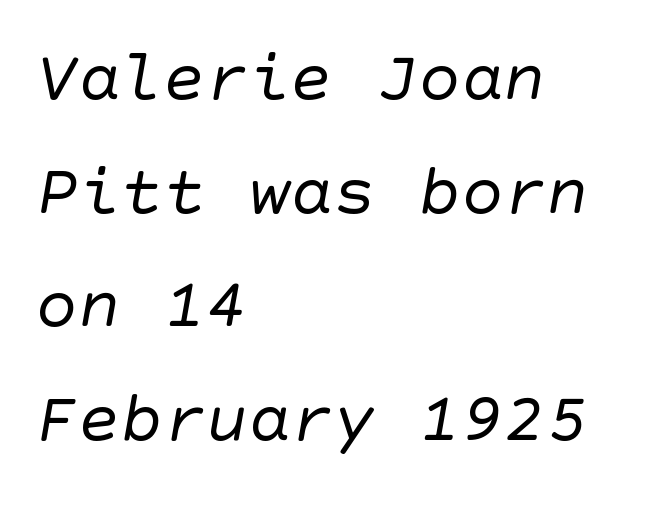
{"serif": "no", "bold": "no", "weight": "regular", "width": "normal", "stroke_contrast": "low", "x_height": "large", "underline": "no", "align": "left", "line_spacing": "normal", "line_spacing_ratio": 1.6, "letter_spacing": "normal", "letter_spacing_em": 0.0, "glyph_px": 71}
